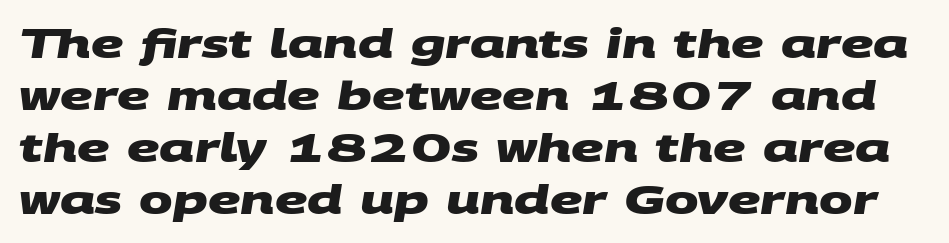
{"serif": "no", "bold": "yes", "weight": "heavy", "width": "wide", "stroke_contrast": "medium", "x_height": "large", "monospaced": "no", "underline": "no", "line_spacing": "normal", "line_spacing_ratio": 1.3, "letter_spacing": "normal", "letter_spacing_em": 0.0, "glyph_px": 40}
